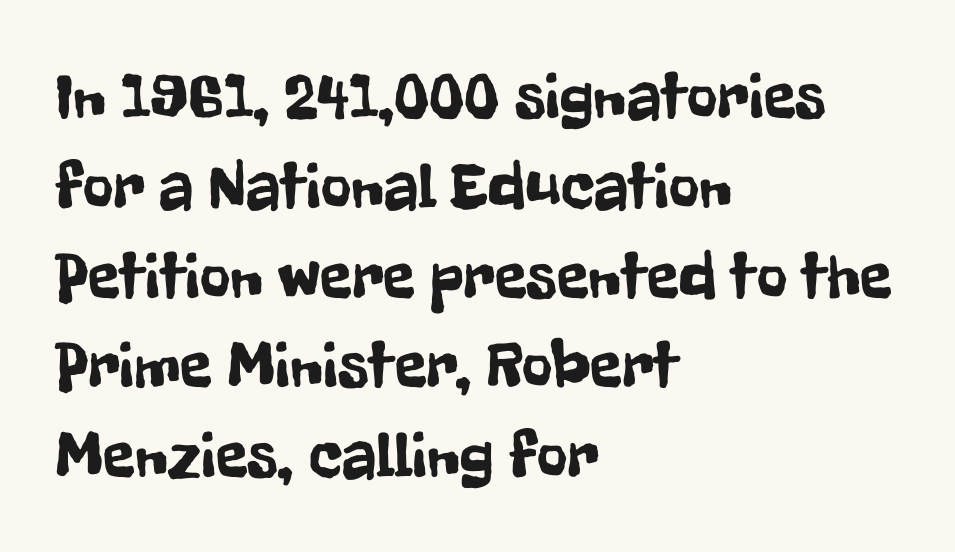
Q: Is the text italic (slanted)? A: No, it is upright.
Q: Is the typeface a serif or a sans-serif typeface? A: Sans-serif.
Q: Is the text underlined? A: No.
Q: How is the paragraph aligned? A: Left-aligned.
Q: Is the spacing between letters normal or unusually wide? A: Normal.
Q: Is the spacing between lines tight, normal or loose? A: Normal.
Q: Width (condensed, normal, or wide)? A: Condensed.
Q: Stroke contrast? A: Low.
Q: x-height? A: Medium.
Q: Monospaced? A: No.
